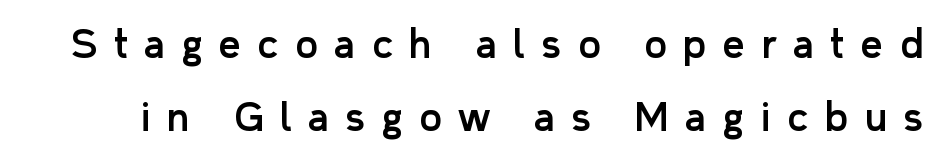
{"serif": "no", "italic": "no", "width": "normal", "stroke_contrast": "low", "x_height": "medium", "monospaced": "no", "underline": "no", "line_spacing": "loose", "line_spacing_ratio": 1.92, "letter_spacing": "wide", "letter_spacing_em": 0.44, "glyph_px": 38}
